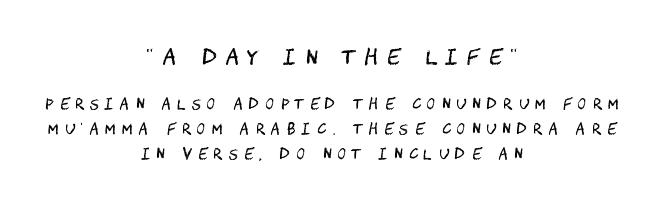
The image shows 20 px text type, upright; set centered, line spacing 1.77x, unusually wide letter spacing (+0.46 em), not underlined; the first (top) block is 1.43x larger.
